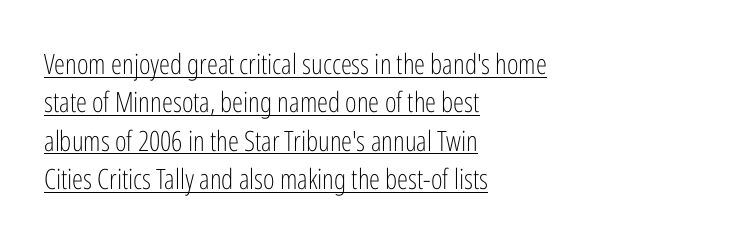
{"serif": "no", "italic": "no", "bold": "no", "weight": "light", "width": "condensed", "stroke_contrast": "low", "x_height": "medium", "monospaced": "no", "underline": "yes", "align": "left", "line_spacing": "normal", "line_spacing_ratio": 1.37, "letter_spacing": "normal", "letter_spacing_em": 0.0, "glyph_px": 28}
